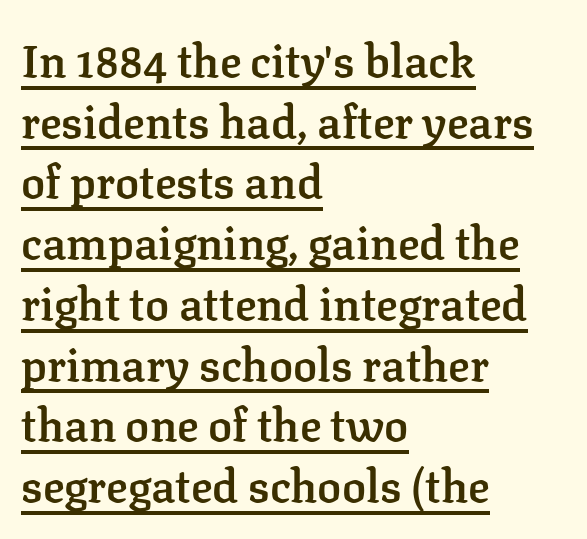
Stroke thickness is moderately raised; the sample reads as semibold. The tracking reads as untouched default to a designer's eye. A typesetter would call this proportional, since set widths differ per character. A rule runs beneath these lines of type. The lines in this sample share a left origin and differ only in where they stop. The typeface chosen for these lines features serifs.
